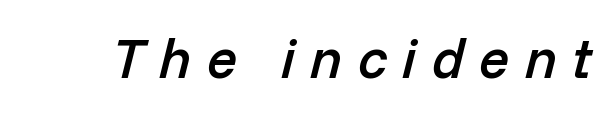
The image shows 56 px semibold type, italic (leaning right); set unusually wide letter spacing (+0.27 em), not underlined; low stroke contrast and a medium x-height.
